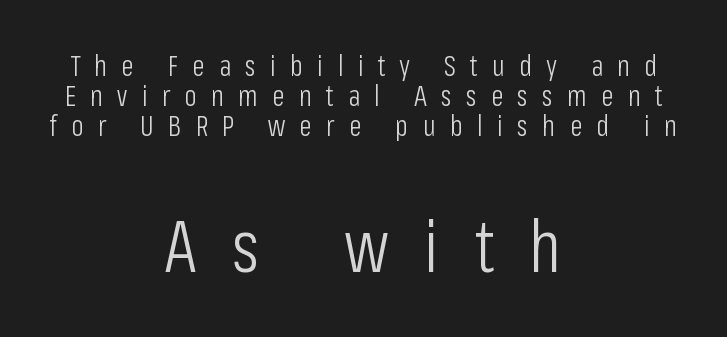
Q: Is the text bold? A: No.
Q: Is the text italic (slanted)? A: No, it is upright.
Q: Is the typeface a serif or a sans-serif typeface? A: Sans-serif.
Q: Is the text underlined? A: No.
Q: How is the paragraph aligned? A: Centered.
Q: Is the spacing between letters normal or unusually wide? A: Unusually wide.
Q: Is the spacing between lines tight, normal or loose? A: Tight.
Q: Which block of text is set in a larger size, the first (top) or the second (bottom)? A: The second (bottom) one.
Q: Width (condensed, normal, or wide)? A: Condensed.
Q: Stroke contrast? A: Low.
Q: x-height? A: Medium.
Q: Monospaced? A: No.
